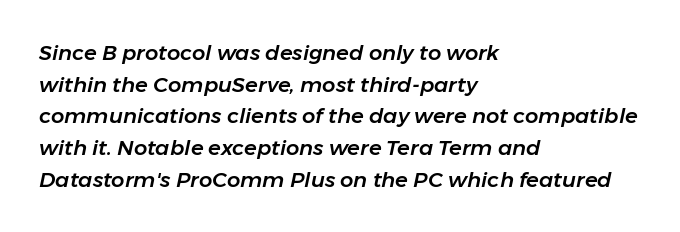
The rows are spaced the way most documents space them. The rendering anchors every line to the left-hand side. In terms of posture, this sample is oblique. Students, note that the glyphs here touch the page at normal intervals. The glyphs are unaccompanied by any horizontal stroke below them.
